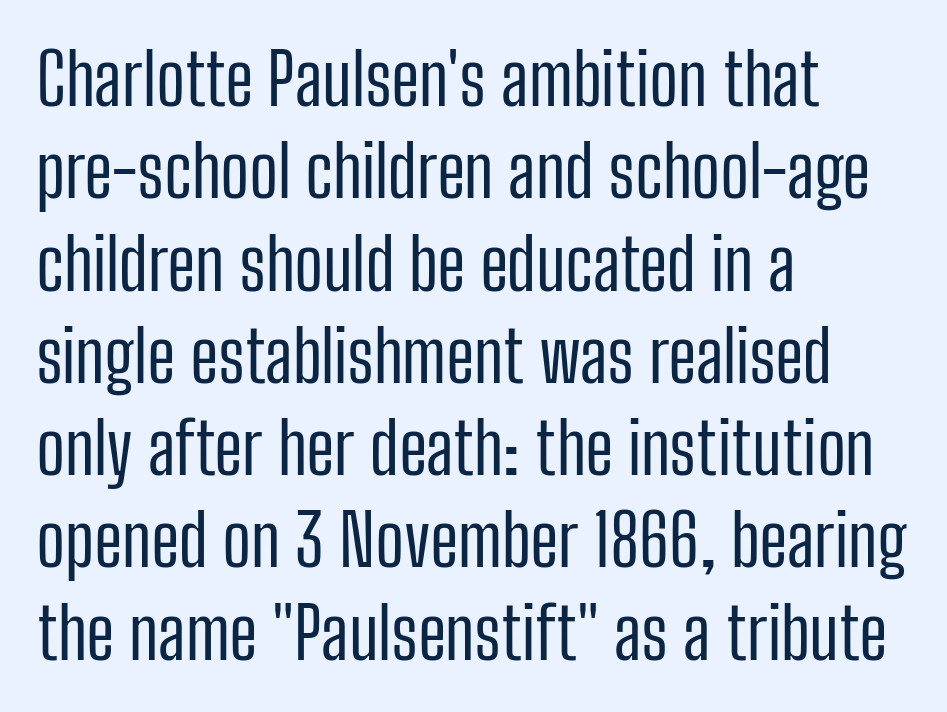
The type family on display is of the sans-serif kind. The tracking reads as untouched default to a designer's eye. The space directly below the letters is spotless. A quiet, ordinary-to-light weight characterises the typeface. Typeset ragged right — the left edge is the straight one.
